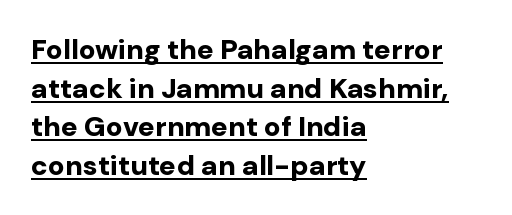
The image shows 28 px bold sans-serif type, upright; set left-aligned, normal line spacing (1.38x), normal letter spacing, underlined; low stroke contrast and a medium x-height.
